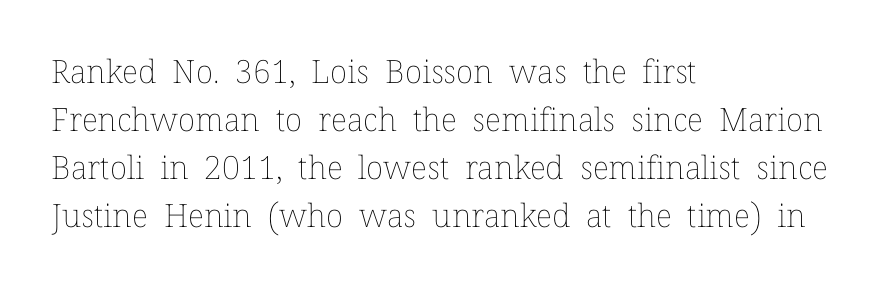
The strokes carry an ordinary text weight at most. Has an underline been added? It has not. The line-height multiplier appears to be the usual default. The typography opts for an upright posture over an oblique one. This sample has the flowing, uneven cadence of proportional lettering.
